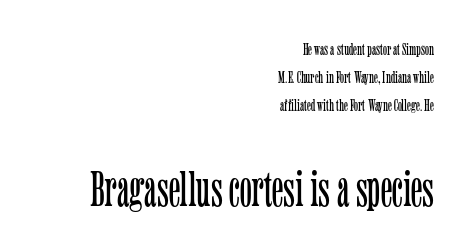
Q: Is the text bold? A: No.
Q: Is the text italic (slanted)? A: No, it is upright.
Q: Is the typeface a serif or a sans-serif typeface? A: Serif.
Q: Is the text underlined? A: No.
Q: How is the paragraph aligned? A: Right-aligned.
Q: Is the spacing between letters normal or unusually wide? A: Normal.
Q: Is the spacing between lines tight, normal or loose? A: Normal.
Q: Which block of text is set in a larger size, the first (top) or the second (bottom)? A: The second (bottom) one.
Q: Width (condensed, normal, or wide)? A: Condensed.
Q: Stroke contrast? A: Low.
Q: x-height? A: Medium.
Q: Monospaced? A: No.
